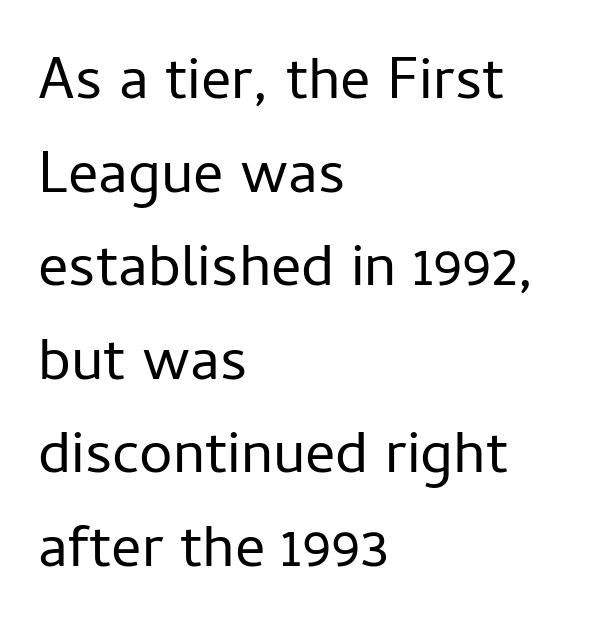
Q: Is the text bold? A: No.
Q: Is the text italic (slanted)? A: No, it is upright.
Q: Is the typeface a serif or a sans-serif typeface? A: Sans-serif.
Q: Is the text underlined? A: No.
Q: How is the paragraph aligned? A: Left-aligned.
Q: Is the spacing between letters normal or unusually wide? A: Normal.
Q: Is the spacing between lines tight, normal or loose? A: Normal.
Q: Width (condensed, normal, or wide)? A: Normal.
Q: Stroke contrast? A: Low.
Q: x-height? A: Medium.
Q: Monospaced? A: No.
